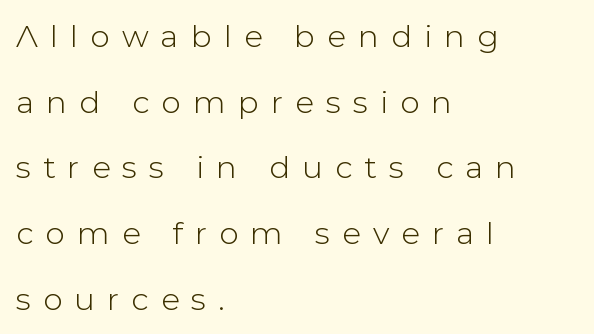
The image shows 31 px sans-serif type, upright; set left-aligned, loose line spacing (2.12x), unusually wide letter spacing (+0.39 em), not underlined; low stroke contrast and a medium x-height.
